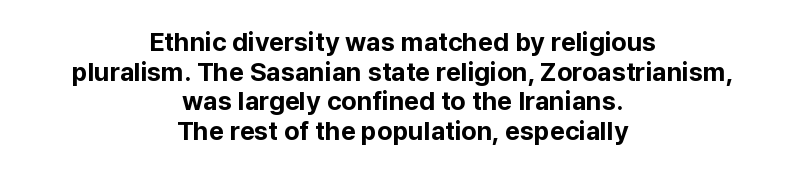
{"italic": "no", "bold": "yes", "underline": "no", "align": "center", "line_spacing": "tight", "line_spacing_ratio": 1.14, "letter_spacing": "normal", "letter_spacing_em": 0.0, "glyph_px": 26}
